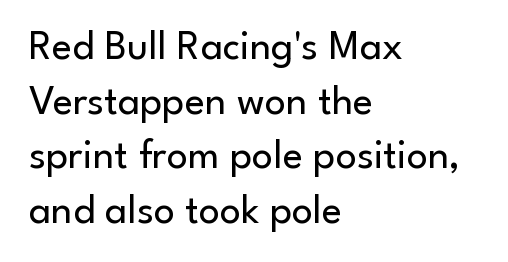
All the whitespace from short lines collects on the right. Nope, no serifs anywhere on these letters. A typesetter would call this zero additional tracking. Posture: straight, roman, zero tilt.
